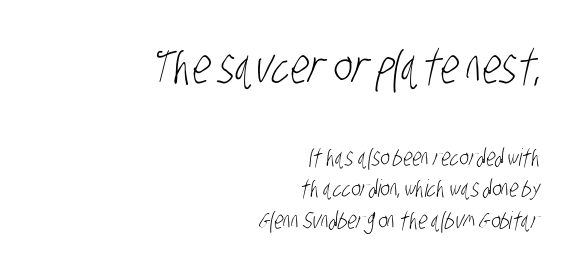
{"serif": "no", "bold": "no", "weight": "light", "width": "condensed", "stroke_contrast": "low", "x_height": "large", "monospaced": "no", "underline": "no", "align": "right", "line_spacing": "normal", "line_spacing_ratio": 1.32, "letter_spacing": "normal", "letter_spacing_em": 0.0, "larger_block": "first", "size_ratio": 2.0, "glyph_px": 48}
